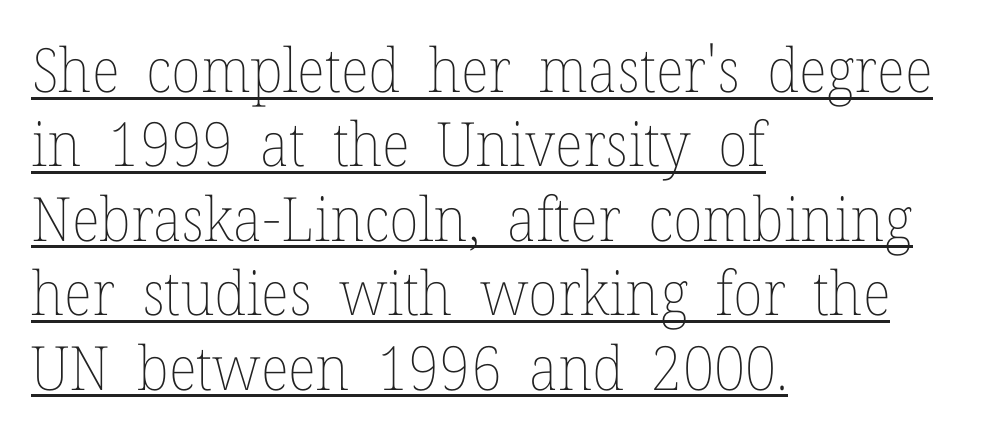
Q: Is the text bold? A: No.
Q: Is the text italic (slanted)? A: No, it is upright.
Q: Is the text underlined? A: Yes.
Q: How is the paragraph aligned? A: Left-aligned.
Q: Is the spacing between letters normal or unusually wide? A: Normal.
Q: Width (condensed, normal, or wide)? A: Normal.
Q: Stroke contrast? A: Low.
Q: x-height? A: Medium.
Q: Monospaced? A: No.
